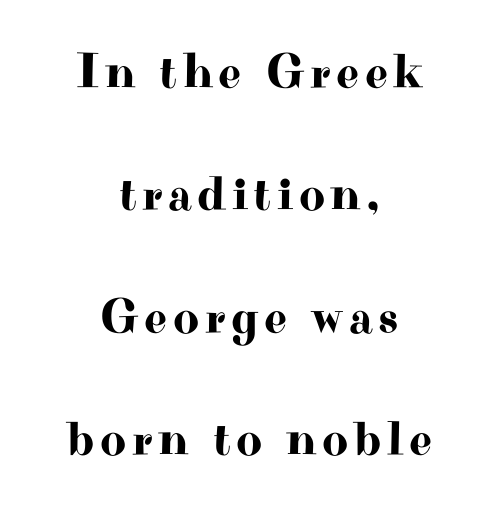
{"serif": "yes", "italic": "no", "width": "wide", "stroke_contrast": "high", "x_height": "small", "monospaced": "no", "underline": "no", "align": "center", "line_spacing": "loose", "line_spacing_ratio": 2.45, "glyph_px": 50}
